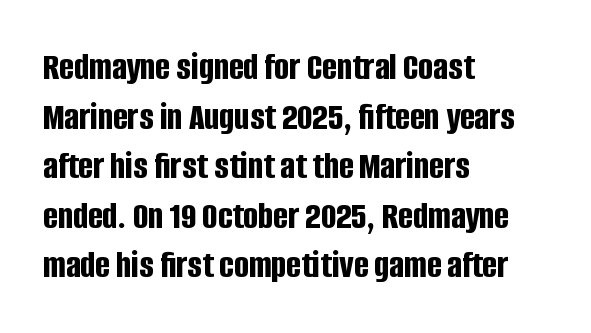
Q: Is the text bold? A: Yes.
Q: Is the text italic (slanted)? A: No, it is upright.
Q: Is the typeface a serif or a sans-serif typeface? A: Sans-serif.
Q: Is the text underlined? A: No.
Q: How is the paragraph aligned? A: Left-aligned.
Q: Is the spacing between letters normal or unusually wide? A: Normal.
Q: Is the spacing between lines tight, normal or loose? A: Normal.
Q: Width (condensed, normal, or wide)? A: Condensed.
Q: Stroke contrast? A: Low.
Q: x-height? A: Large.
Q: Monospaced? A: No.
